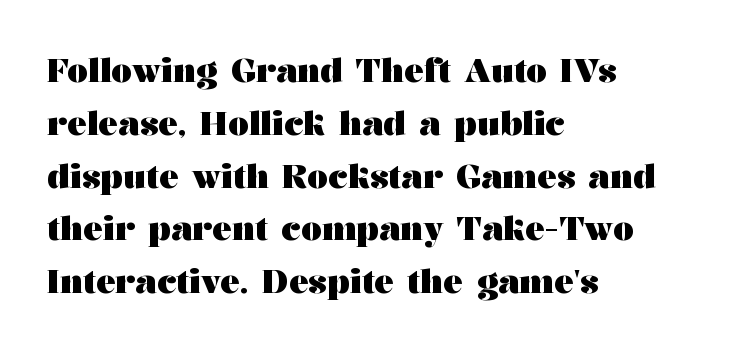
The image shows 33 px heavy, wide serif type, upright; set left-aligned, normal line spacing (1.6x), normal letter spacing, not underlined; medium stroke contrast and a medium x-height.
